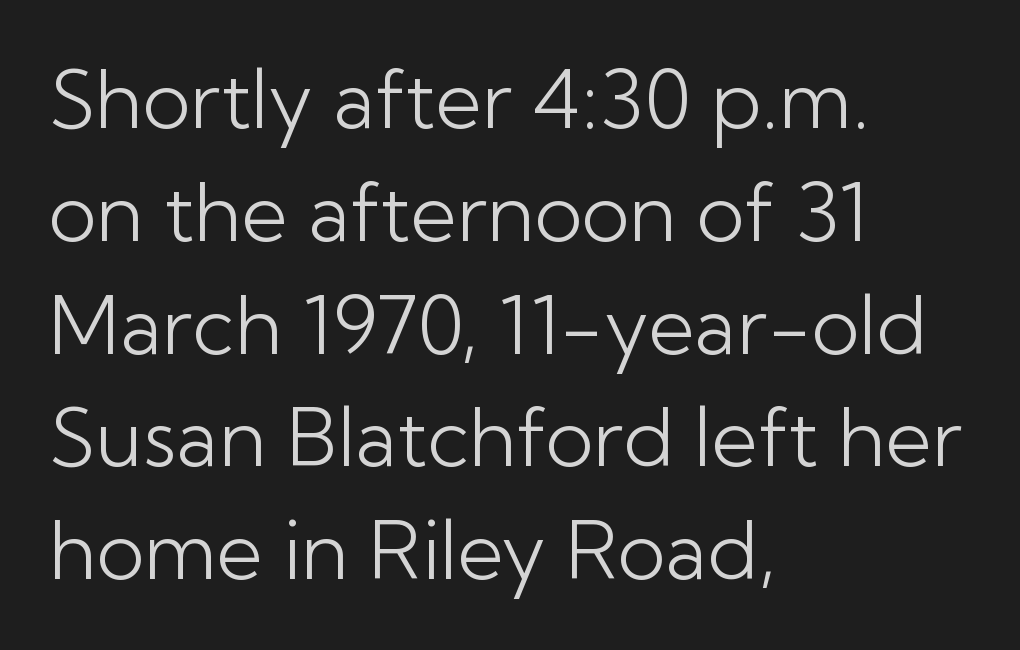
{"serif": "no", "italic": "no", "bold": "no", "weight": "light", "width": "normal", "stroke_contrast": "low", "x_height": "medium", "monospaced": "no", "underline": "no", "align": "left", "line_spacing": "normal", "line_spacing_ratio": 1.41, "letter_spacing": "normal", "letter_spacing_em": 0.0, "glyph_px": 80}
